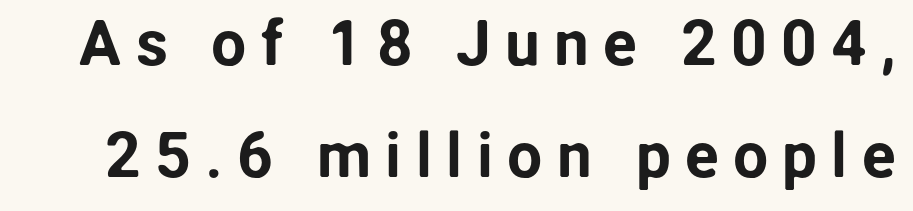
{"serif": "no", "italic": "no", "width": "normal", "stroke_contrast": "low", "x_height": "medium", "monospaced": "no", "underline": "no", "line_spacing_ratio": 1.78, "letter_spacing": "wide", "letter_spacing_em": 0.22, "glyph_px": 63}
